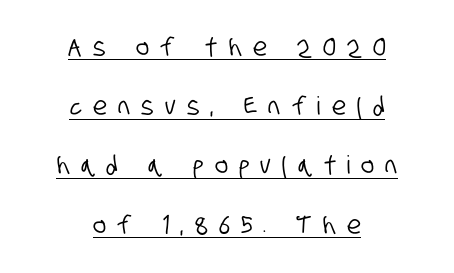
{"underline": "yes", "align": "center", "line_spacing": "loose", "line_spacing_ratio": 2.37, "letter_spacing": "wide", "letter_spacing_em": 0.45, "glyph_px": 25}
